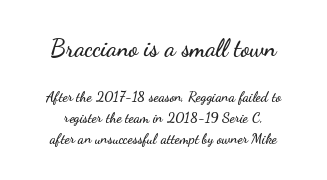
{"underline": "no", "line_spacing": "normal", "line_spacing_ratio": 1.49, "letter_spacing": "normal", "letter_spacing_em": 0.0, "larger_block": "first", "size_ratio": 1.71, "glyph_px": 24}
